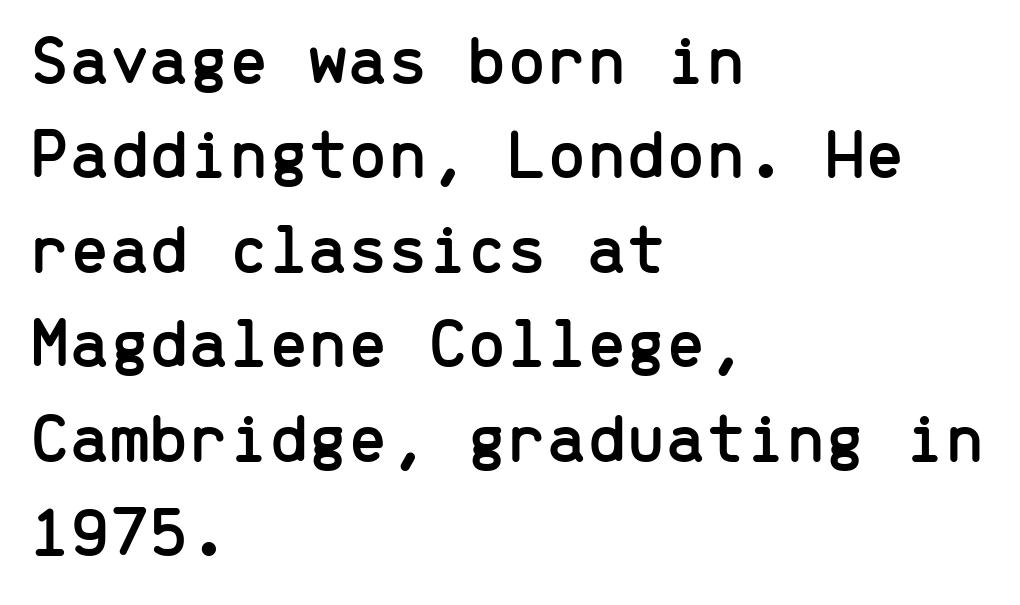
Q: Is the text italic (slanted)? A: No, it is upright.
Q: Is the typeface a serif or a sans-serif typeface? A: Sans-serif.
Q: Is the text underlined? A: No.
Q: How is the paragraph aligned? A: Left-aligned.
Q: Is the spacing between letters normal or unusually wide? A: Normal.
Q: Is the spacing between lines tight, normal or loose? A: Normal.
Q: Width (condensed, normal, or wide)? A: Normal.
Q: Stroke contrast? A: Low.
Q: x-height? A: Medium.
Q: Monospaced? A: Yes.
